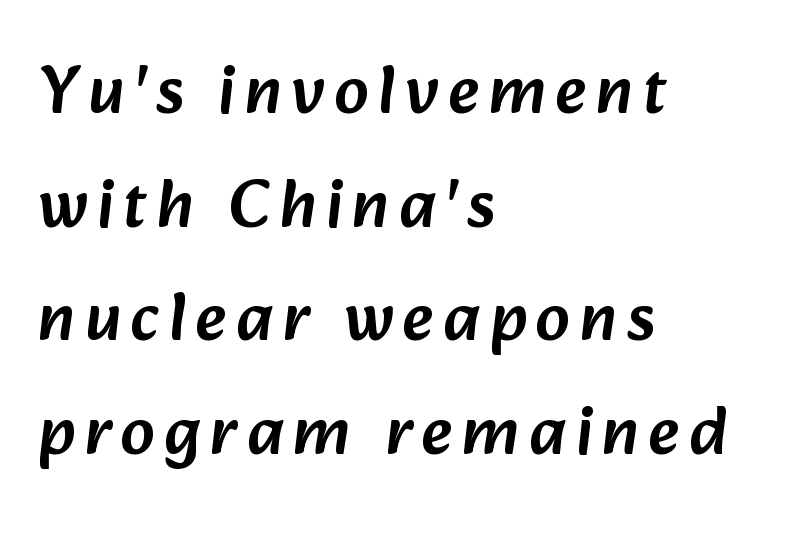
Q: Is the typeface a serif or a sans-serif typeface? A: Sans-serif.
Q: Is the text underlined? A: No.
Q: How is the paragraph aligned? A: Left-aligned.
Q: Is the spacing between lines tight, normal or loose? A: Normal.
Q: Width (condensed, normal, or wide)? A: Normal.
Q: Stroke contrast? A: Low.
Q: x-height? A: Medium.
Q: Monospaced? A: No.
